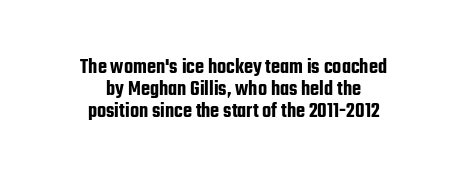
Every character sits straight up, as roman type does. Each word holds together tightly as a unit, with standard inter-letter gaps. These lines are centered, leaving both edges ragged. The glyphs are unaccompanied by any horizontal stroke below them. The block of text is dense from top to bottom, with scant space between rows.
